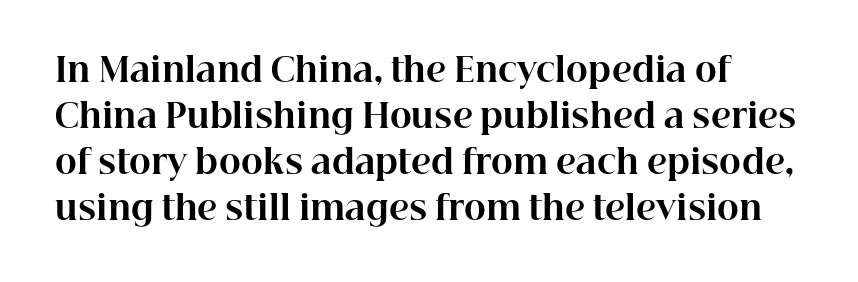
Q: Is the text bold? A: Yes.
Q: Is the text italic (slanted)? A: No, it is upright.
Q: Is the typeface a serif or a sans-serif typeface? A: Serif.
Q: Is the text underlined? A: No.
Q: Is the spacing between letters normal or unusually wide? A: Normal.
Q: Is the spacing between lines tight, normal or loose? A: Normal.
Q: Width (condensed, normal, or wide)? A: Normal.
Q: Stroke contrast? A: High.
Q: x-height? A: Medium.
Q: Monospaced? A: No.
